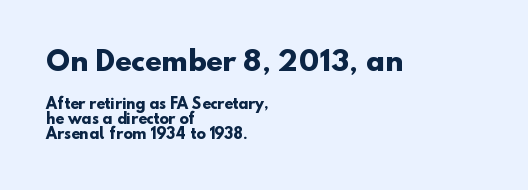
Q: Is the text bold? A: Yes.
Q: Is the text underlined? A: No.
Q: How is the paragraph aligned? A: Left-aligned.
Q: Is the spacing between letters normal or unusually wide? A: Normal.
Q: Is the spacing between lines tight, normal or loose? A: Tight.
Q: Which block of text is set in a larger size, the first (top) or the second (bottom)? A: The first (top) one.
